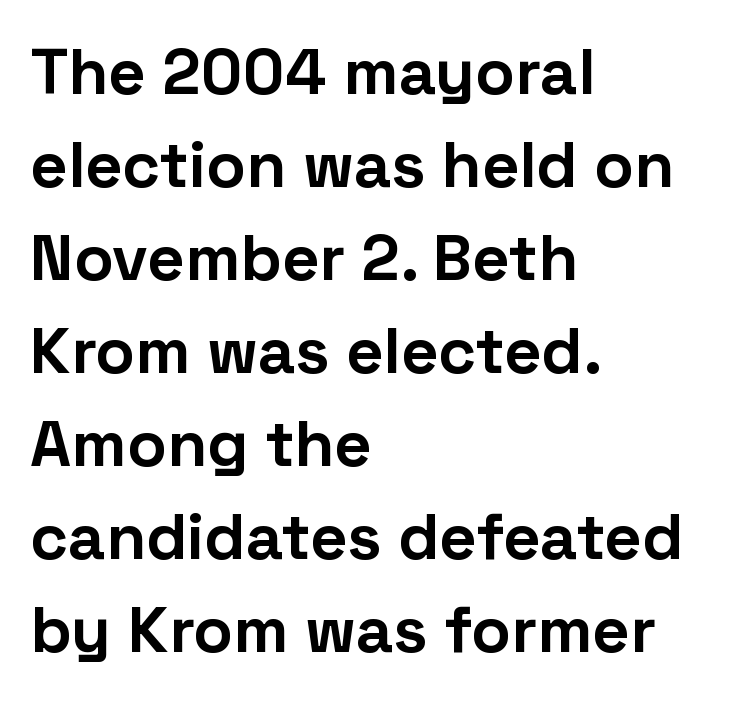
The image shows 65 px bold sans-serif type, upright; set left-aligned, normal line spacing (1.43x), normal letter spacing, not underlined; low stroke contrast and a medium x-height.
